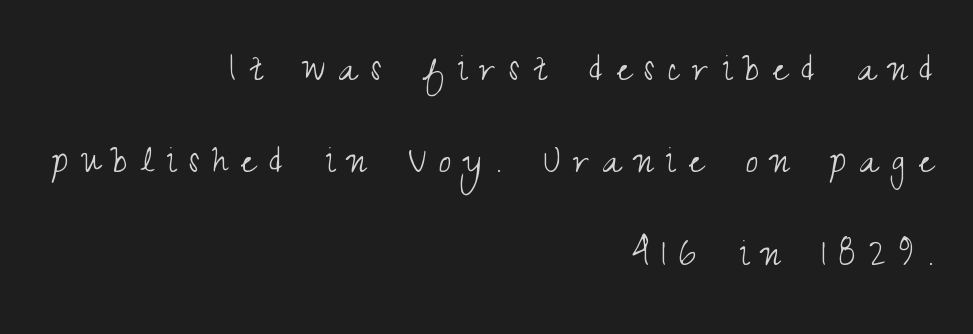
Q: Is the text bold? A: No.
Q: Is the text italic (slanted)? A: No, it is upright.
Q: Is the typeface a serif or a sans-serif typeface? A: Sans-serif.
Q: Is the text underlined? A: No.
Q: How is the paragraph aligned? A: Right-aligned.
Q: Is the spacing between letters normal or unusually wide? A: Unusually wide.
Q: Is the spacing between lines tight, normal or loose? A: Loose.
Q: Width (condensed, normal, or wide)? A: Condensed.
Q: Stroke contrast? A: Medium.
Q: x-height? A: Small.
Q: Monospaced? A: No.
